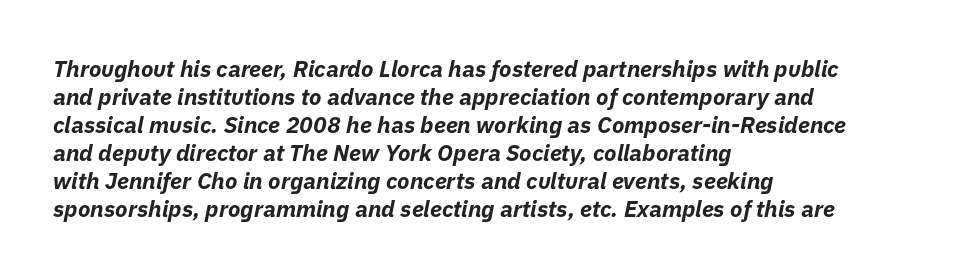
{"italic": "yes", "lean": "right", "slant_degrees": 11, "bold": "yes", "underline": "no", "align": "left", "line_spacing_ratio": 1.22, "letter_spacing": "normal", "letter_spacing_em": 0.0, "glyph_px": 23}
